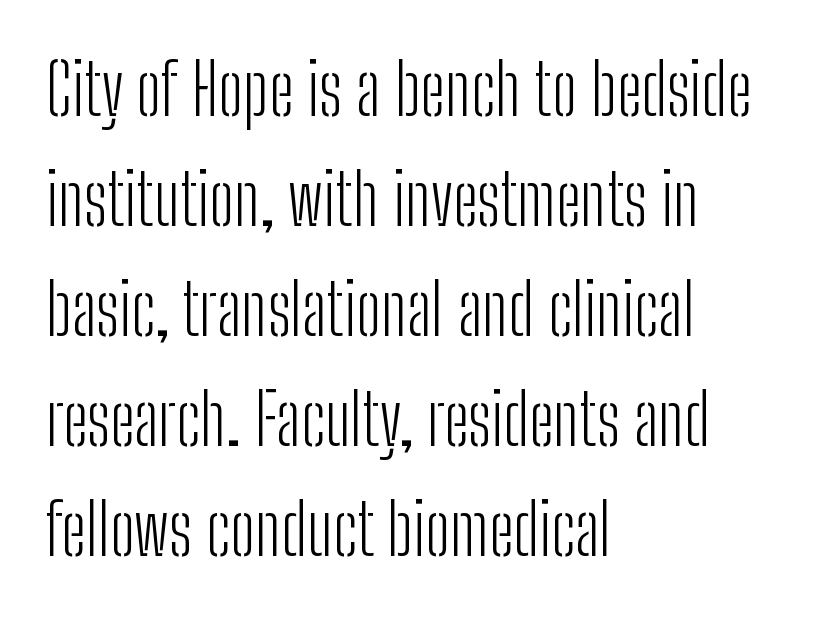
The image shows 71 px light, condensed sans-serif type, upright; set left-aligned, normal line spacing (1.55x), normal letter spacing, not underlined; low stroke contrast and a medium x-height.
